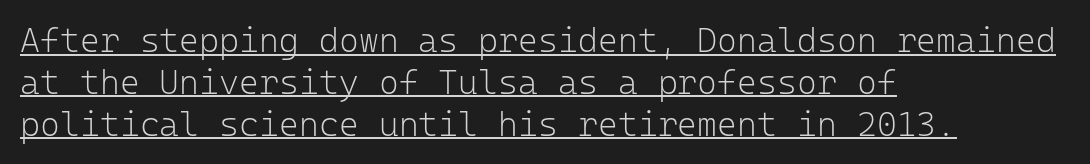
{"serif": "no", "italic": "no", "bold": "no", "weight": "light", "width": "normal", "stroke_contrast": "low", "x_height": "medium", "monospaced": "yes", "underline": "yes", "align": "left", "line_spacing_ratio": 1.23, "letter_spacing": "normal", "letter_spacing_em": 0.0, "glyph_px": 34}
